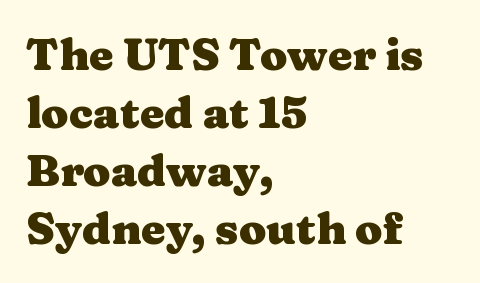
The image shows 44 px heavy, wide serif type, upright; set left-aligned, normal line spacing (1.32x), normal letter spacing, not underlined; medium stroke contrast and a medium x-height.
